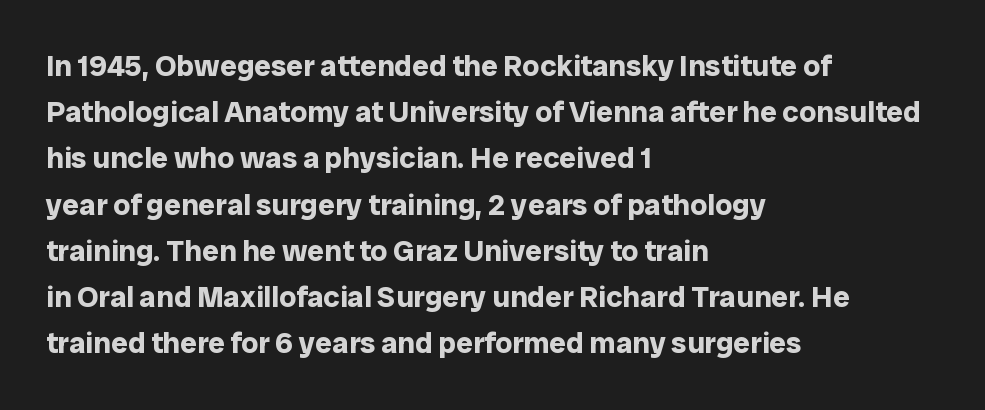
Q: Is the text bold? A: Yes.
Q: Is the text italic (slanted)? A: No, it is upright.
Q: Is the typeface a serif or a sans-serif typeface? A: Sans-serif.
Q: Is the text underlined? A: No.
Q: How is the paragraph aligned? A: Left-aligned.
Q: Is the spacing between letters normal or unusually wide? A: Normal.
Q: Is the spacing between lines tight, normal or loose? A: Normal.
Q: Width (condensed, normal, or wide)? A: Normal.
Q: Stroke contrast? A: Low.
Q: x-height? A: Medium.
Q: Monospaced? A: No.
